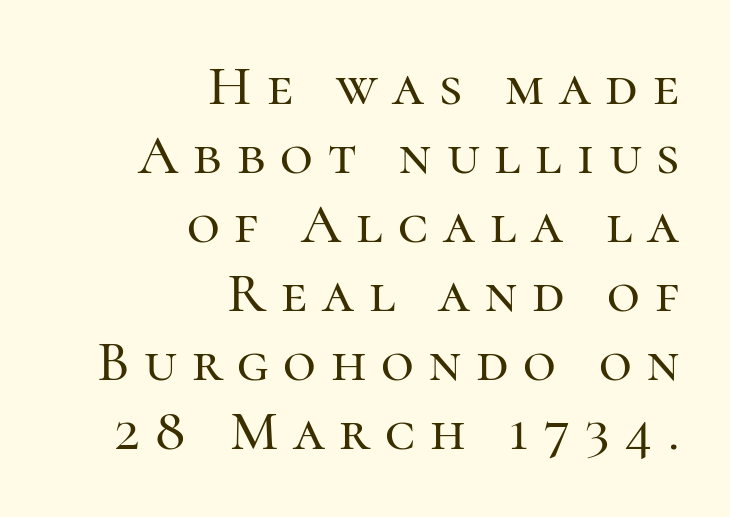
The image shows 57 px serif type, upright; set right-aligned, line spacing 1.21x, unusually wide letter spacing (+0.26 em), not underlined; high stroke contrast and a medium x-height.
